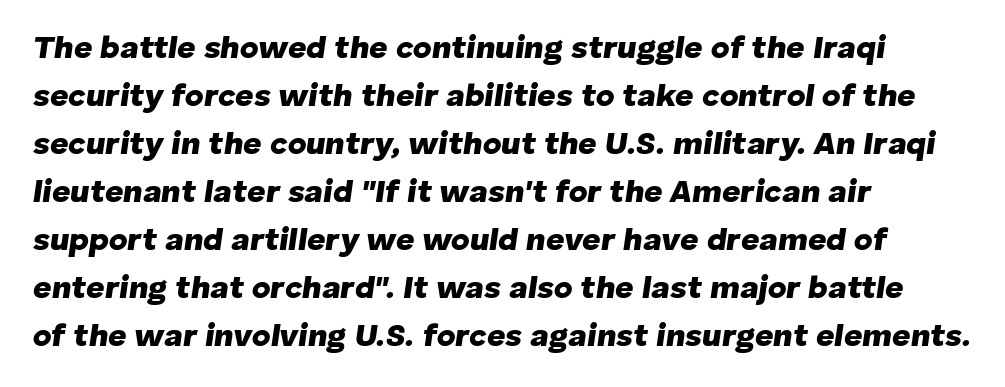
{"italic": "yes", "lean": "right", "slant_degrees": 8, "bold": "yes", "weight": "heavy", "width": "normal", "stroke_contrast": "low", "x_height": "medium", "monospaced": "no", "underline": "no", "align": "left", "line_spacing": "normal", "line_spacing_ratio": 1.5, "letter_spacing": "normal", "letter_spacing_em": 0.0, "glyph_px": 32}
